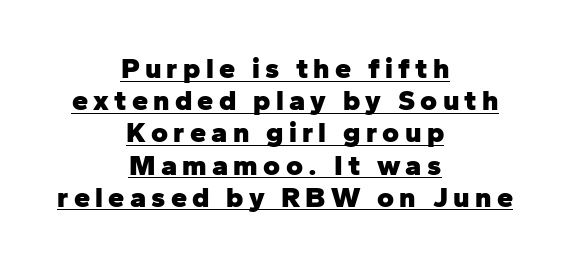
Q: Is the text bold? A: Yes.
Q: Is the text italic (slanted)? A: No, it is upright.
Q: Is the typeface a serif or a sans-serif typeface? A: Sans-serif.
Q: Is the text underlined? A: Yes.
Q: How is the paragraph aligned? A: Centered.
Q: Is the spacing between lines tight, normal or loose? A: Tight.
Q: Width (condensed, normal, or wide)? A: Normal.
Q: Stroke contrast? A: Low.
Q: x-height? A: Medium.
Q: Monospaced? A: No.
